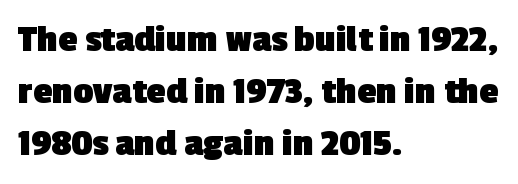
Proportional: the letters do not fall into vertical columns. No word sits above an underline. Regarding serifs, this sample does without them. The rendering anchors every line to the left-hand side. Weight check: bold — yes, fully.
